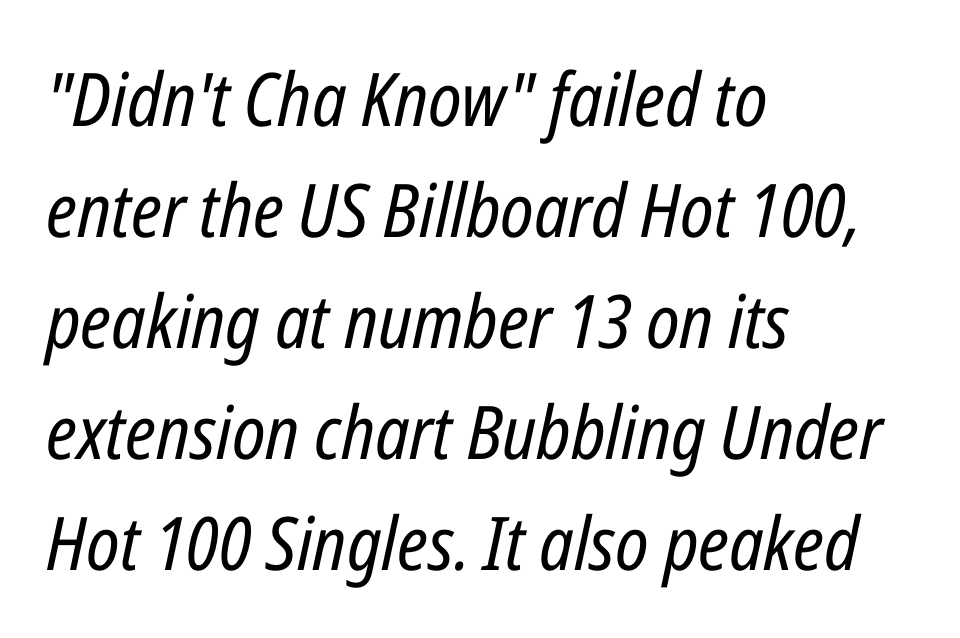
{"italic": "yes", "lean": "right", "slant_degrees": 12, "bold": "no", "weight": "regular", "width": "condensed", "stroke_contrast": "low", "x_height": "medium", "monospaced": "no", "underline": "no", "align": "left", "line_spacing": "normal", "line_spacing_ratio": 1.5, "letter_spacing": "normal", "letter_spacing_em": 0.0, "glyph_px": 74}
